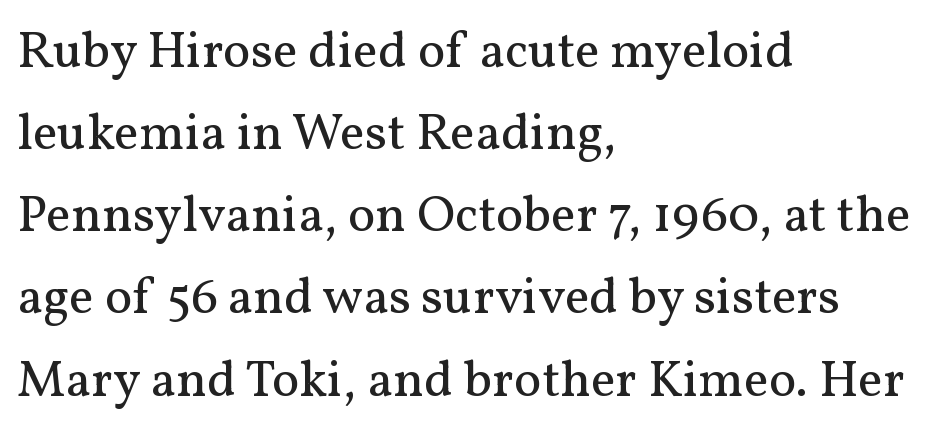
The image shows 52 px regular-weight serif type, upright; set left-aligned, normal line spacing (1.58x), normal letter spacing, not underlined; medium stroke contrast and a medium x-height.
